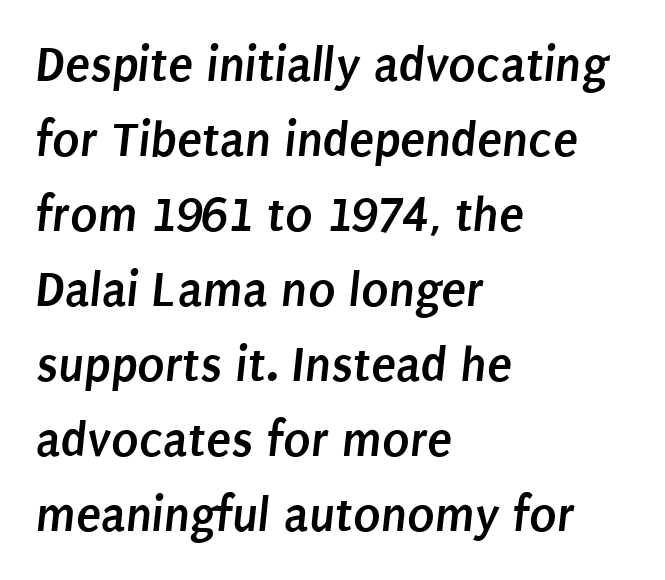
{"serif": "no", "bold": "yes", "weight": "semibold", "width": "condensed", "stroke_contrast": "low", "x_height": "large", "monospaced": "no", "underline": "no", "align": "left", "line_spacing": "normal", "line_spacing_ratio": 1.47, "letter_spacing": "normal", "letter_spacing_em": 0.0, "glyph_px": 51}
